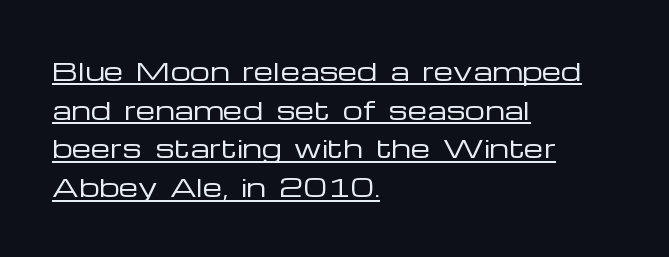
{"italic": "no", "bold": "no", "underline": "yes", "align": "left", "line_spacing": "normal", "line_spacing_ratio": 1.55, "letter_spacing": "normal", "letter_spacing_em": 0.0, "glyph_px": 25}
